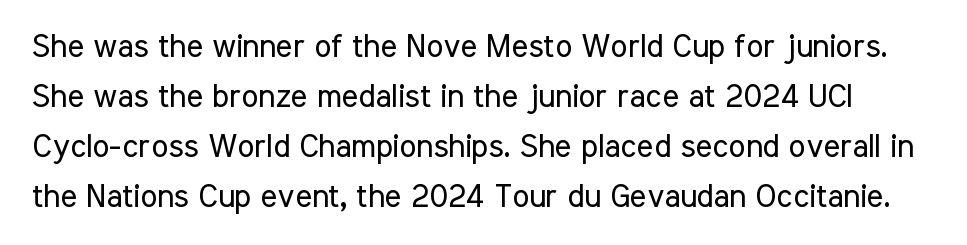
Honestly, the row spacing looks completely unremarkable. Vertical stems look standard width or narrower in stroke. The letters stand upright; this is a roman face. Look at the tracking — it's just the regular setting, nothing added. Anything drawn beneath the words? Only blank space.
